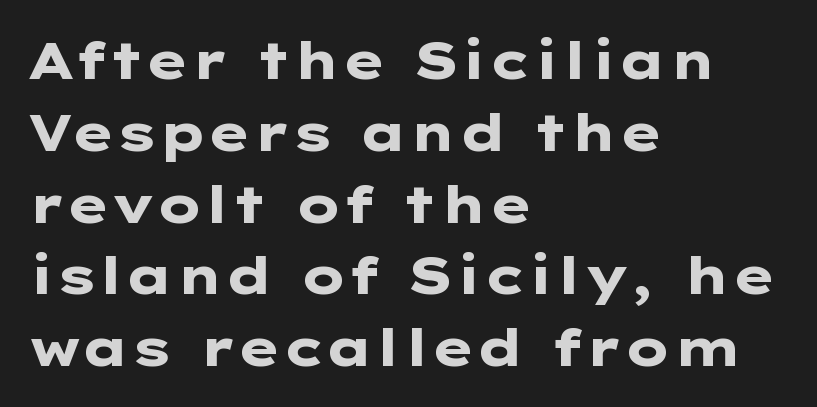
Q: Is the text bold? A: Yes.
Q: Is the text italic (slanted)? A: No, it is upright.
Q: Is the typeface a serif or a sans-serif typeface? A: Sans-serif.
Q: Is the text underlined? A: No.
Q: How is the paragraph aligned? A: Left-aligned.
Q: Is the spacing between letters normal or unusually wide? A: Normal.
Q: Is the spacing between lines tight, normal or loose? A: Normal.
Q: Width (condensed, normal, or wide)? A: Wide.
Q: Stroke contrast? A: Low.
Q: x-height? A: Medium.
